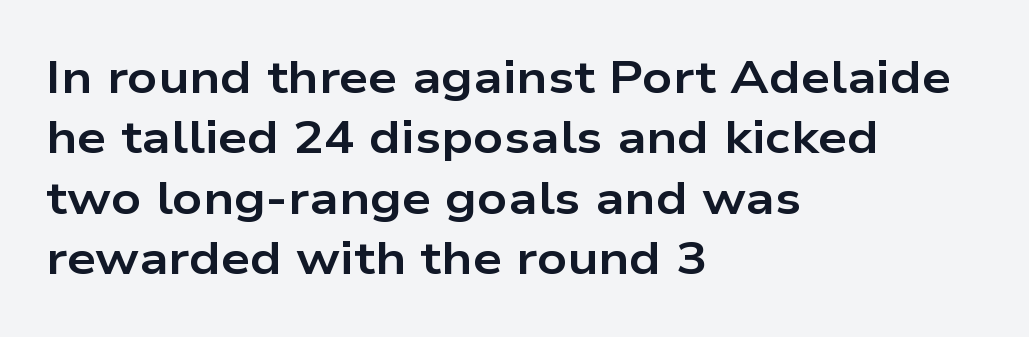
The image shows 46 px bold, wide sans-serif type, upright; set left-aligned, normal line spacing (1.31x), normal letter spacing, not underlined; low stroke contrast and a medium x-height.
